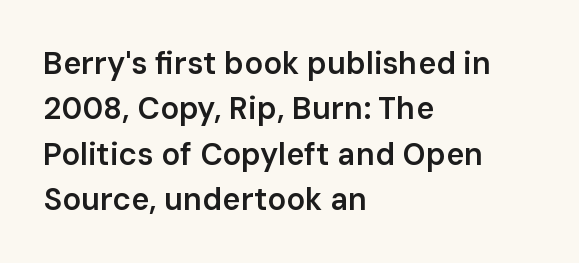
Q: Is the text bold? A: Semi-bold.
Q: Is the text italic (slanted)? A: No, it is upright.
Q: Is the typeface a serif or a sans-serif typeface? A: Sans-serif.
Q: Is the text underlined? A: No.
Q: How is the paragraph aligned? A: Left-aligned.
Q: Is the spacing between letters normal or unusually wide? A: Normal.
Q: Is the spacing between lines tight, normal or loose? A: Normal.
Q: Width (condensed, normal, or wide)? A: Normal.
Q: Stroke contrast? A: Low.
Q: x-height? A: Medium.
Q: Monospaced? A: No.
